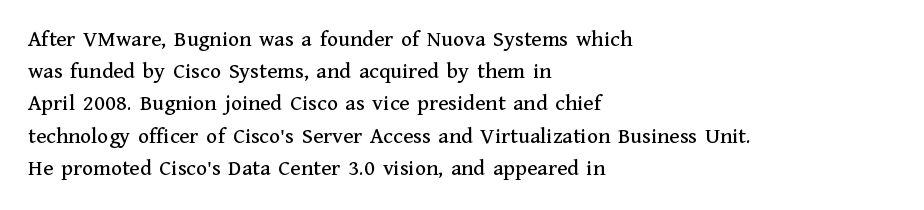
Does the leading feel generous? No, just average. The paragraph shown leans on its left margin. The string is rendered with underlining switched off. Here the glyphs are tracked normally, forming tight word shapes. The font's upright variant was chosen for this text.
